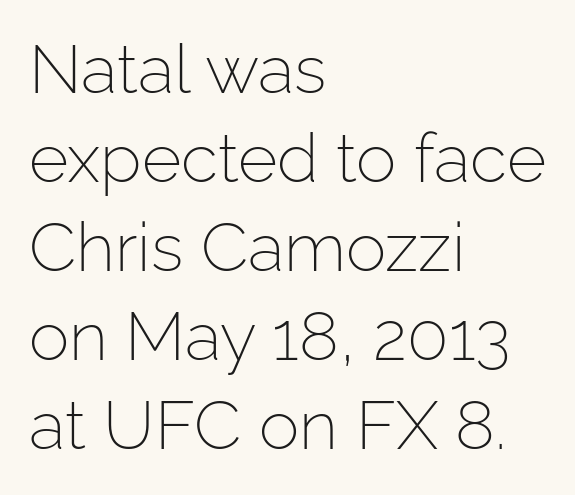
Q: Is the text bold? A: No.
Q: Is the text italic (slanted)? A: No, it is upright.
Q: Is the typeface a serif or a sans-serif typeface? A: Sans-serif.
Q: Is the text underlined? A: No.
Q: How is the paragraph aligned? A: Left-aligned.
Q: Is the spacing between letters normal or unusually wide? A: Normal.
Q: Is the spacing between lines tight, normal or loose? A: Normal.
Q: Width (condensed, normal, or wide)? A: Normal.
Q: Stroke contrast? A: Low.
Q: x-height? A: Medium.
Q: Monospaced? A: No.
